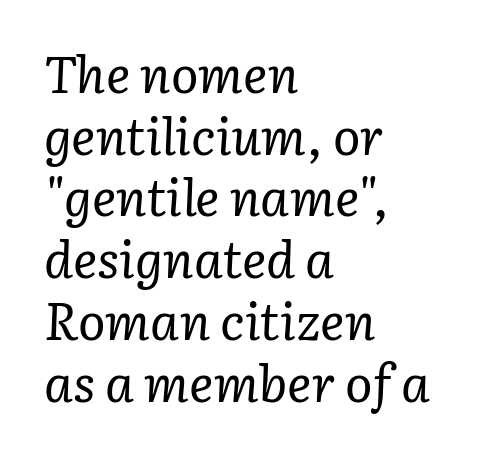
Q: Is the text bold? A: No.
Q: Is the text italic (slanted)? A: Yes, it leans right by about 3 degrees.
Q: Is the typeface a serif or a sans-serif typeface? A: Serif.
Q: Is the text underlined? A: No.
Q: How is the paragraph aligned? A: Left-aligned.
Q: Is the spacing between letters normal or unusually wide? A: Normal.
Q: Width (condensed, normal, or wide)? A: Normal.
Q: Stroke contrast? A: Low.
Q: x-height? A: Medium.
Q: Monospaced? A: No.
